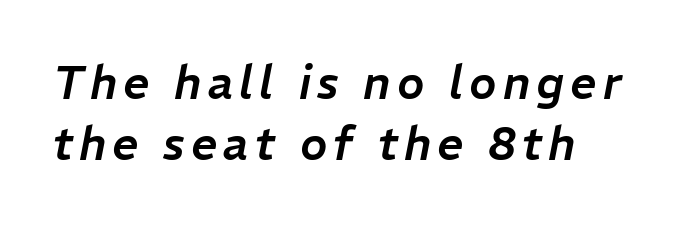
{"italic": "yes", "lean": "right", "slant_degrees": 11, "width": "normal", "stroke_contrast": "low", "x_height": "medium", "monospaced": "no", "underline": "no", "align": "left", "line_spacing": "normal", "line_spacing_ratio": 1.33, "glyph_px": 46}
